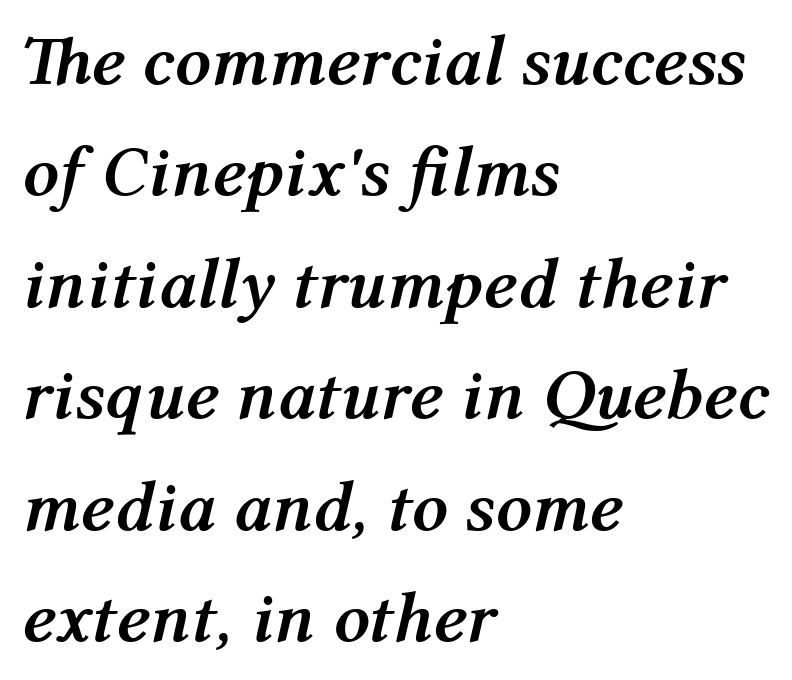
{"italic": "yes", "lean": "right", "slant_degrees": 12, "bold": "yes", "weight": "semibold", "width": "normal", "stroke_contrast": "medium", "x_height": "medium", "monospaced": "no", "underline": "no", "align": "left", "line_spacing": "normal", "line_spacing_ratio": 1.57, "letter_spacing": "normal", "letter_spacing_em": 0.0, "glyph_px": 71}
